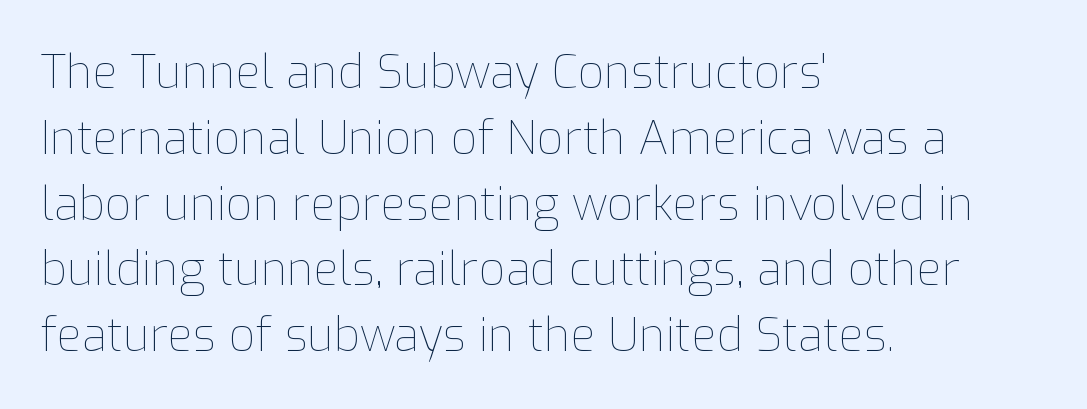
The image shows 46 px thin type, upright; set left-aligned, normal line spacing (1.43x), normal letter spacing, not underlined; low stroke contrast and a medium x-height.
